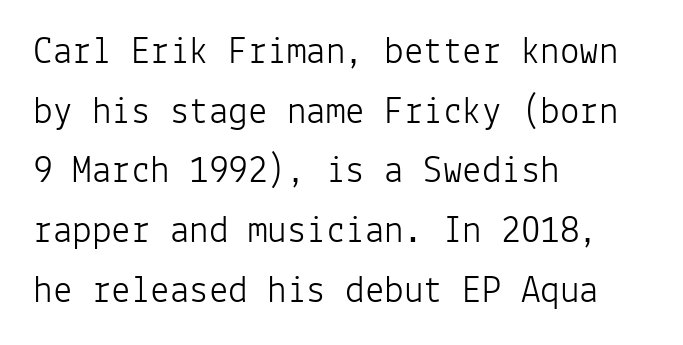
Ascenders rise straight up at ninety degrees. Regarding serifs, this sample does without them. Leading matches the norm, producing a regular column. The weight would be labelled regular, book, light, or lighter still.
